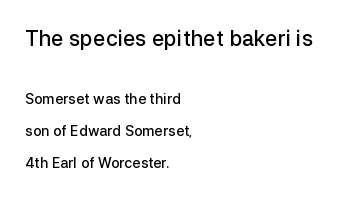
Q: Is the text bold? A: Semi-bold.
Q: Is the text italic (slanted)? A: No, it is upright.
Q: Is the text underlined? A: No.
Q: How is the paragraph aligned? A: Left-aligned.
Q: Is the spacing between letters normal or unusually wide? A: Normal.
Q: Is the spacing between lines tight, normal or loose? A: Loose.
Q: Which block of text is set in a larger size, the first (top) or the second (bottom)? A: The first (top) one.
